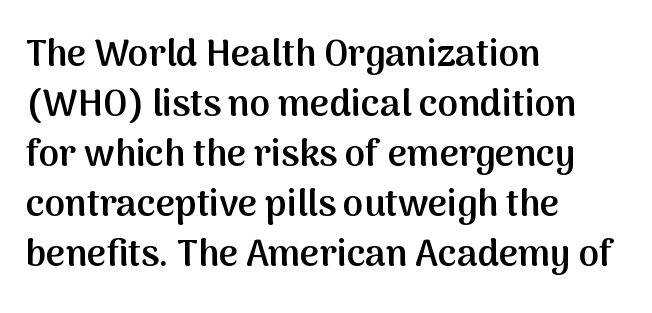
{"serif": "no", "italic": "no", "bold": "semi", "weight": "semibold", "width": "normal", "stroke_contrast": "medium", "x_height": "medium", "monospaced": "no", "underline": "no", "align": "left", "line_spacing": "normal", "line_spacing_ratio": 1.35, "letter_spacing": "normal", "letter_spacing_em": 0.0, "glyph_px": 37}
